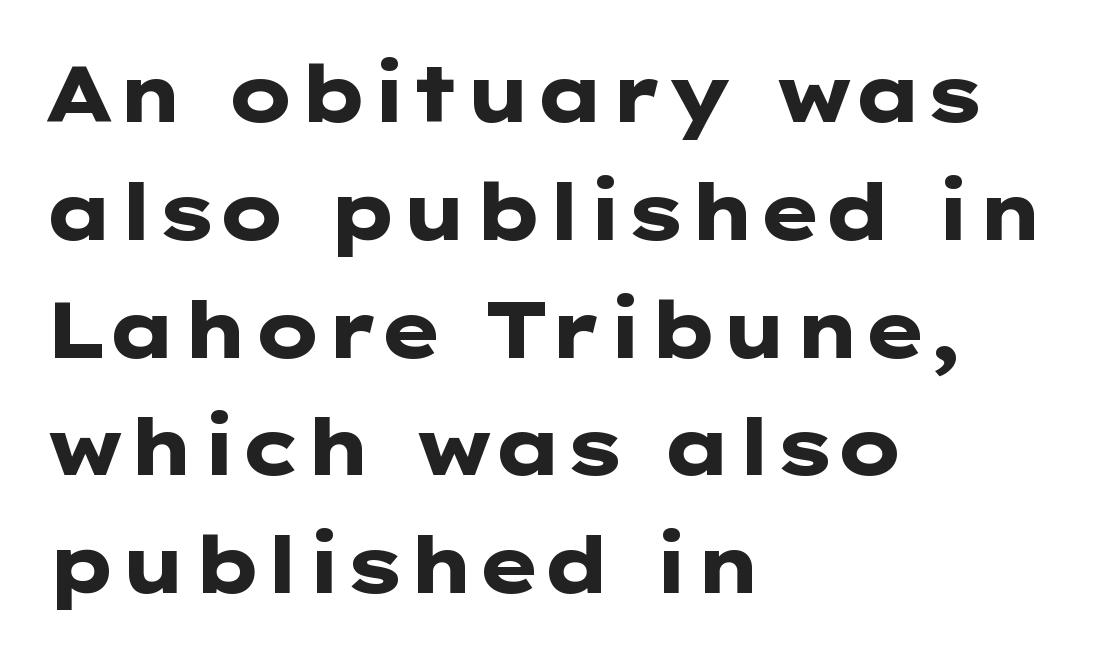
{"serif": "no", "italic": "no", "bold": "yes", "weight": "heavy", "width": "wide", "stroke_contrast": "low", "x_height": "medium", "underline": "no", "align": "left", "line_spacing": "normal", "line_spacing_ratio": 1.51, "letter_spacing": "normal", "letter_spacing_em": 0.0, "glyph_px": 78}
